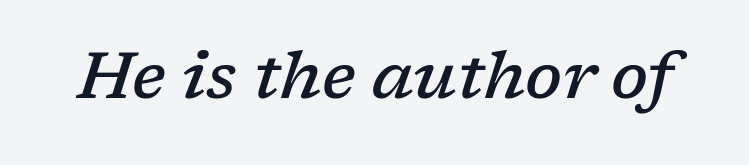
{"serif": "yes", "italic": "yes", "lean": "right", "slant_degrees": 17, "bold": "semi", "weight": "semibold", "width": "normal", "stroke_contrast": "low", "x_height": "medium", "monospaced": "no", "underline": "no", "letter_spacing": "normal", "letter_spacing_em": 0.0, "glyph_px": 66}
